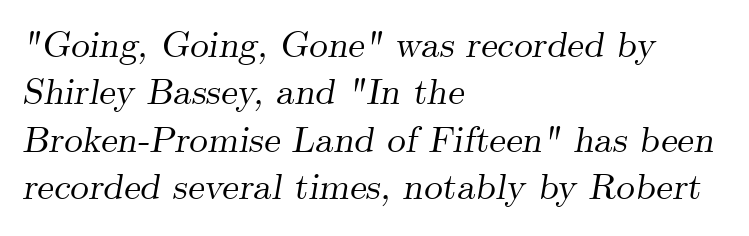
Q: Is the text italic (slanted)? A: Yes, it leans right by about 9 degrees.
Q: Is the typeface a serif or a sans-serif typeface? A: Serif.
Q: Is the text underlined? A: No.
Q: How is the paragraph aligned? A: Left-aligned.
Q: Is the spacing between letters normal or unusually wide? A: Normal.
Q: Is the spacing between lines tight, normal or loose? A: Normal.
Q: Width (condensed, normal, or wide)? A: Normal.
Q: Stroke contrast? A: Medium.
Q: x-height? A: Small.
Q: Monospaced? A: No.
